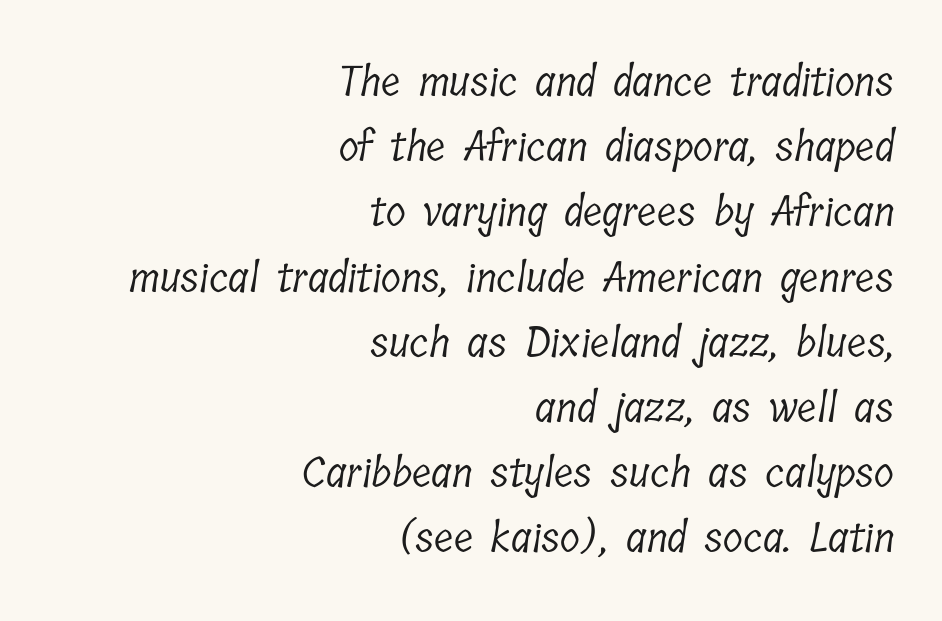
The image shows 41 px light, condensed serif type; set right-aligned, normal line spacing (1.59x), normal letter spacing, not underlined; low stroke contrast and a medium x-height.
